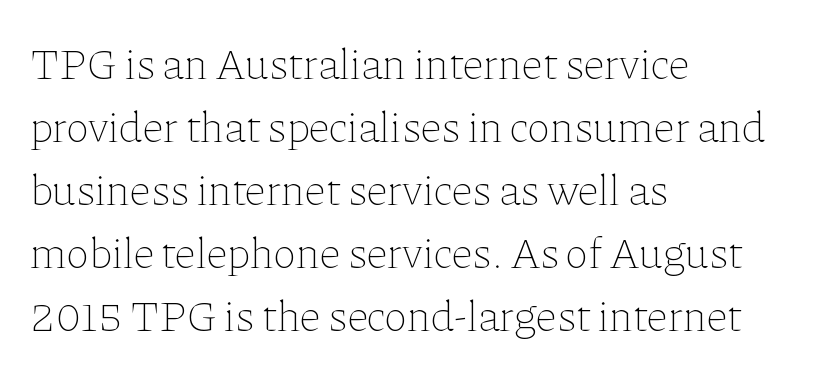
{"italic": "no", "bold": "no", "weight": "thin", "width": "normal", "stroke_contrast": "low", "x_height": "medium", "monospaced": "no", "underline": "no", "align": "left", "line_spacing": "normal", "line_spacing_ratio": 1.43, "letter_spacing": "normal", "letter_spacing_em": 0.0, "glyph_px": 44}
